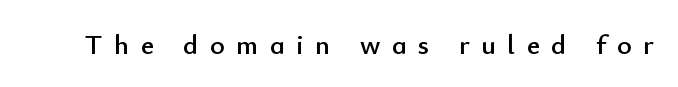
Q: Is the text italic (slanted)? A: No, it is upright.
Q: Is the typeface a serif or a sans-serif typeface? A: Sans-serif.
Q: Is the text underlined? A: No.
Q: Is the spacing between letters normal or unusually wide? A: Unusually wide.
Q: Width (condensed, normal, or wide)? A: Normal.
Q: Stroke contrast? A: Low.
Q: x-height? A: Small.
Q: Monospaced? A: No.
